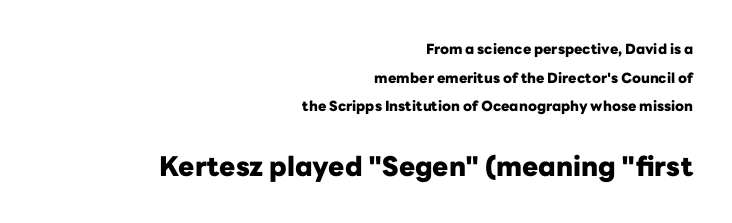
Q: Is the text bold? A: Yes.
Q: Is the text italic (slanted)? A: No, it is upright.
Q: Is the text underlined? A: No.
Q: How is the paragraph aligned? A: Right-aligned.
Q: Is the spacing between letters normal or unusually wide? A: Normal.
Q: Is the spacing between lines tight, normal or loose? A: Loose.
Q: Which block of text is set in a larger size, the first (top) or the second (bottom)? A: The second (bottom) one.
